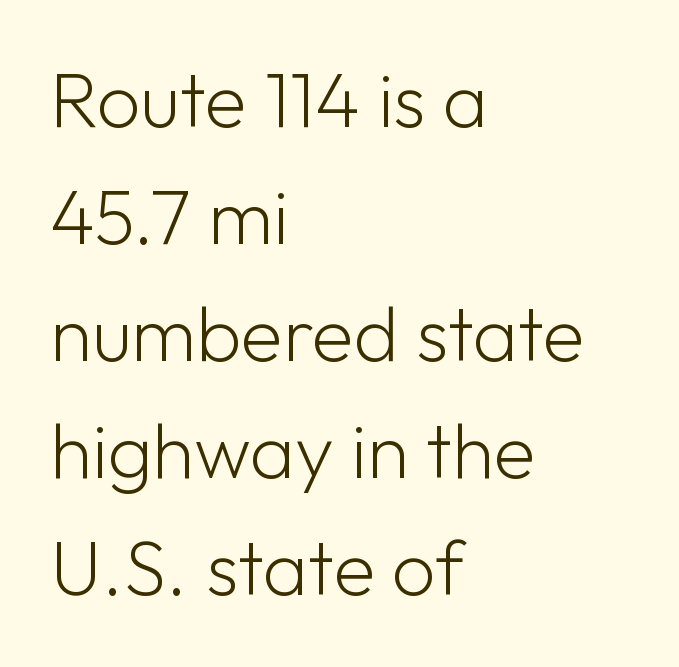
The image shows 77 px light sans-serif type, upright; set left-aligned, normal line spacing (1.52x), normal letter spacing, not underlined; low stroke contrast and a medium x-height.
